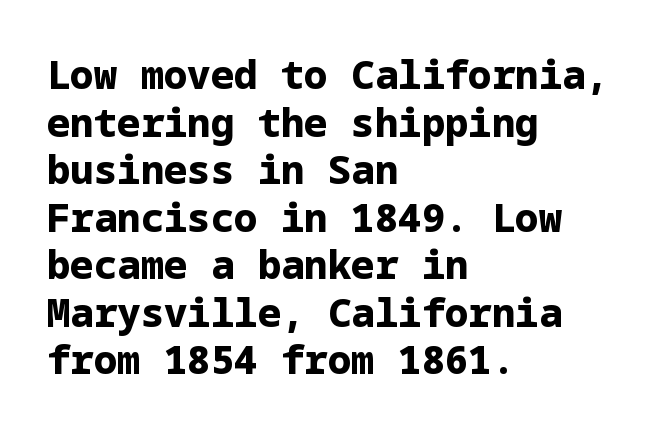
{"serif": "no", "italic": "no", "bold": "yes", "weight": "bold", "width": "normal", "stroke_contrast": "low", "x_height": "medium", "underline": "no", "align": "left", "line_spacing_ratio": 1.22, "letter_spacing": "normal", "letter_spacing_em": 0.0, "glyph_px": 39}
